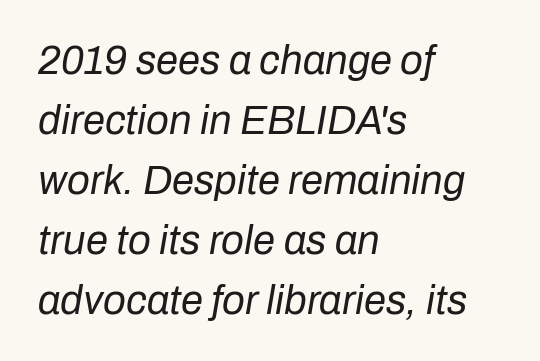
The image shows 40 px regular-weight type, italic (leaning right); set left-aligned, normal line spacing (1.5x), normal letter spacing, not underlined; low stroke contrast and a medium x-height.
